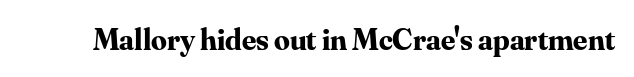
The image shows 31 px bold serif type, upright; set normal letter spacing, not underlined; medium stroke contrast and a small x-height.
